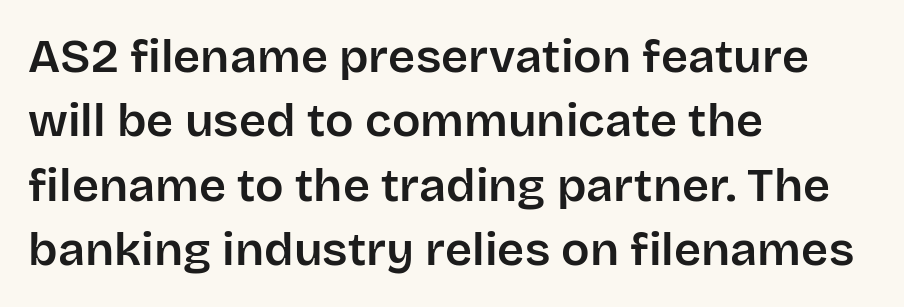
Q: Is the text italic (slanted)? A: No, it is upright.
Q: Is the typeface a serif or a sans-serif typeface? A: Sans-serif.
Q: Is the text underlined? A: No.
Q: How is the paragraph aligned? A: Left-aligned.
Q: Is the spacing between letters normal or unusually wide? A: Normal.
Q: Is the spacing between lines tight, normal or loose? A: Normal.
Q: Width (condensed, normal, or wide)? A: Normal.
Q: Stroke contrast? A: Low.
Q: x-height? A: Large.
Q: Monospaced? A: No.
